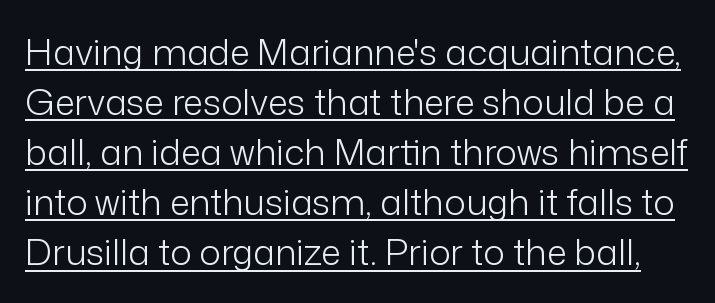
Q: Is the text bold? A: No.
Q: Is the text italic (slanted)? A: No, it is upright.
Q: Is the typeface a serif or a sans-serif typeface? A: Sans-serif.
Q: Is the text underlined? A: Yes.
Q: Is the spacing between letters normal or unusually wide? A: Normal.
Q: Is the spacing between lines tight, normal or loose? A: Normal.
Q: Width (condensed, normal, or wide)? A: Normal.
Q: Stroke contrast? A: Low.
Q: x-height? A: Medium.
Q: Monospaced? A: No.
